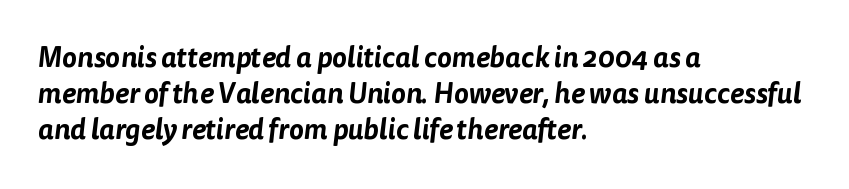
Q: Is the typeface a serif or a sans-serif typeface? A: Sans-serif.
Q: Is the text underlined? A: No.
Q: How is the paragraph aligned? A: Left-aligned.
Q: Is the spacing between letters normal or unusually wide? A: Normal.
Q: Is the spacing between lines tight, normal or loose? A: Normal.
Q: Width (condensed, normal, or wide)? A: Normal.
Q: Stroke contrast? A: Low.
Q: x-height? A: Medium.
Q: Monospaced? A: No.
